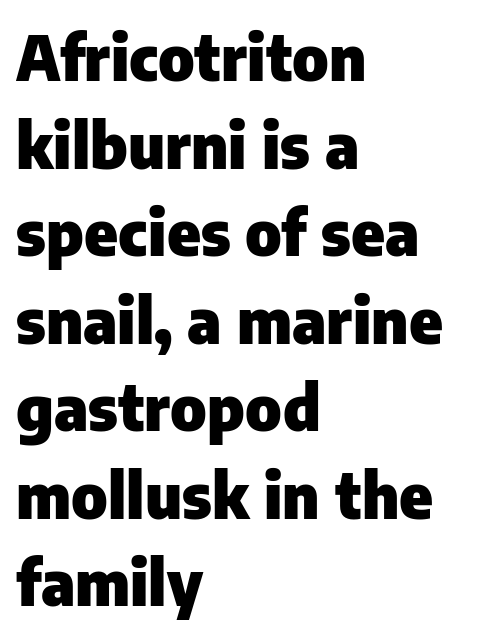
{"serif": "no", "italic": "no", "bold": "yes", "weight": "heavy", "width": "normal", "stroke_contrast": "low", "x_height": "medium", "monospaced": "no", "underline": "no", "align": "left", "line_spacing": "normal", "line_spacing_ratio": 1.39, "letter_spacing": "normal", "letter_spacing_em": 0.0, "glyph_px": 63}
